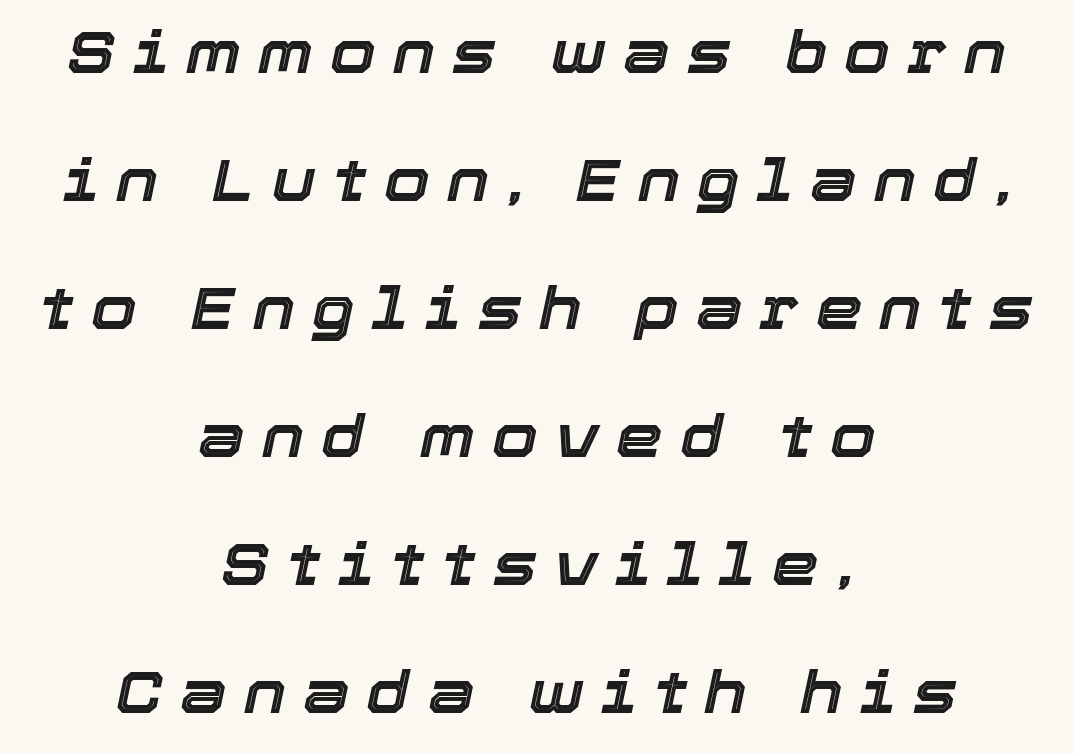
The image shows 59 px text type, italic (leaning right); set centered, loose line spacing (2.17x), unusually wide letter spacing (+0.29 em), not underlined; a medium x-height.
